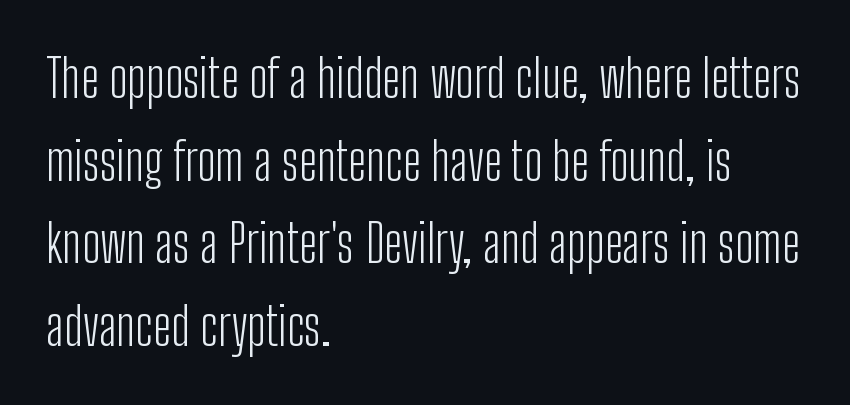
The image shows 52 px light, condensed sans-serif type, upright; set left-aligned, normal line spacing (1.59x), normal letter spacing, not underlined; low stroke contrast and a medium x-height.
